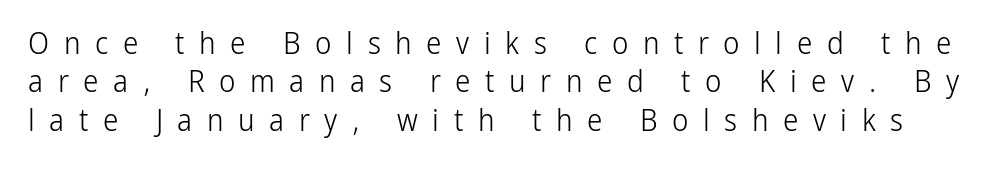
{"serif": "no", "italic": "no", "bold": "no", "weight": "light", "width": "condensed", "stroke_contrast": "low", "x_height": "medium", "monospaced": "no", "underline": "no", "line_spacing_ratio": 1.24, "letter_spacing": "wide", "letter_spacing_em": 0.47, "glyph_px": 31}
